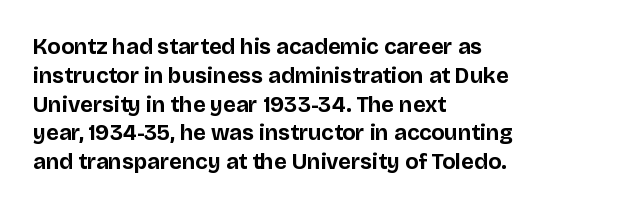
{"italic": "no", "bold": "yes", "underline": "no", "align": "left", "line_spacing": "normal", "line_spacing_ratio": 1.31, "letter_spacing": "normal", "letter_spacing_em": 0.0, "glyph_px": 22}
